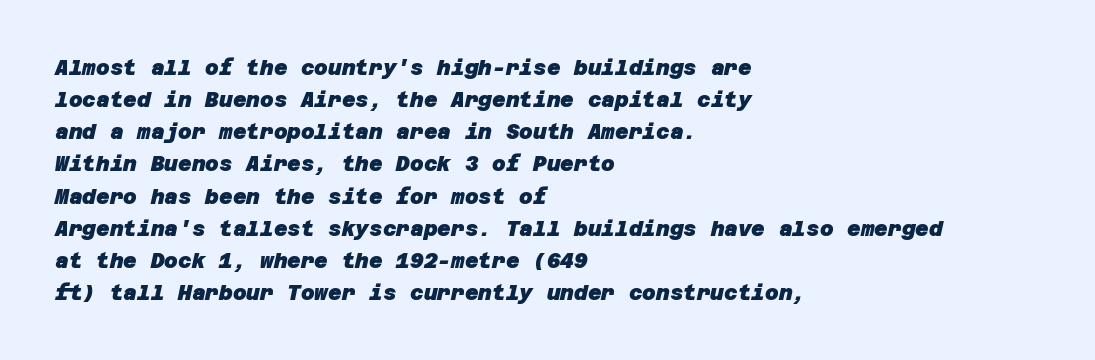
{"bold": "yes", "underline": "no", "align": "left", "line_spacing": "normal", "line_spacing_ratio": 1.53, "letter_spacing": "normal", "letter_spacing_em": 0.0, "glyph_px": 21}
